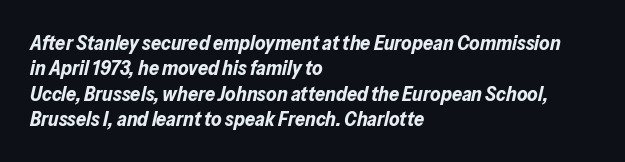
The image shows 20 px bold type, italic (leaning right); set left-aligned, normal line spacing (1.27x), normal letter spacing, not underlined.
